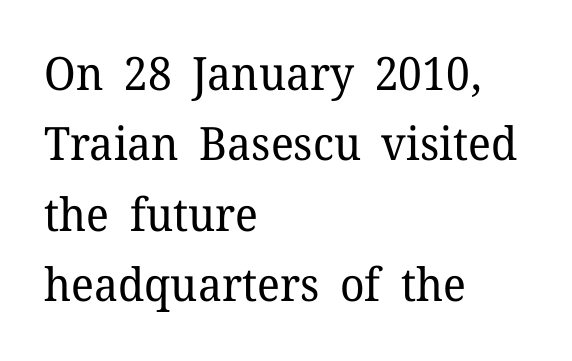
{"serif": "yes", "italic": "no", "bold": "no", "weight": "regular", "width": "normal", "stroke_contrast": "low", "x_height": "medium", "monospaced": "no", "underline": "no", "align": "left", "line_spacing": "normal", "line_spacing_ratio": 1.53, "letter_spacing": "normal", "letter_spacing_em": 0.0, "glyph_px": 46}
